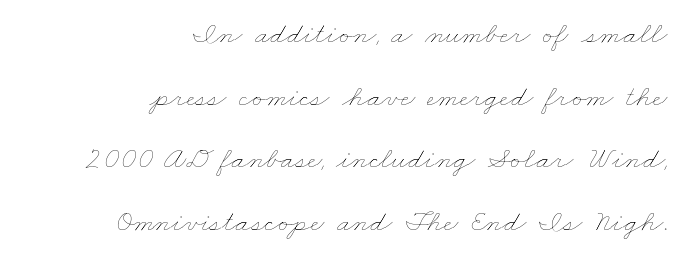
Q: Is the text bold? A: No.
Q: Is the text underlined? A: No.
Q: How is the paragraph aligned? A: Right-aligned.
Q: Is the spacing between letters normal or unusually wide? A: Normal.
Q: Is the spacing between lines tight, normal or loose? A: Loose.
Q: Width (condensed, normal, or wide)? A: Wide.
Q: Stroke contrast? A: Low.
Q: x-height? A: Small.
Q: Monospaced? A: No.
